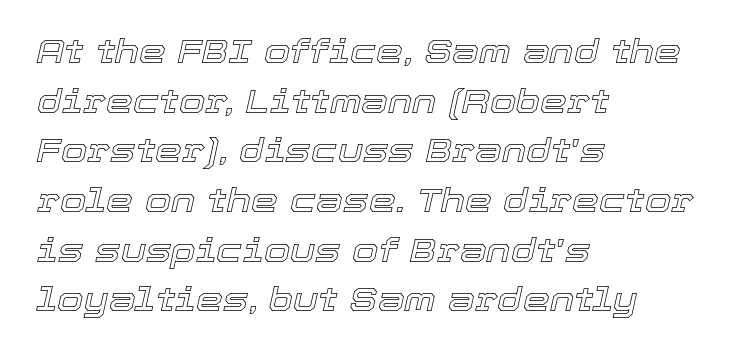
Compared with typical paragraphs, the rows here are spaced about the same. These lines are rendered in a variable-pitch font. You could call the tracking neutral — neither tight nor loose. Compared with a centered layout, this one pins lines to the left instead. Type without underlining.
